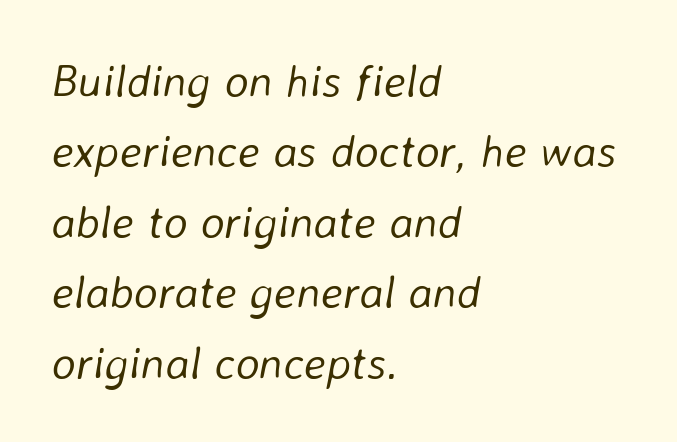
Q: Is the text bold? A: No.
Q: Is the text italic (slanted)? A: Yes, it leans right by about 8 degrees.
Q: Is the text underlined? A: No.
Q: How is the paragraph aligned? A: Left-aligned.
Q: Is the spacing between letters normal or unusually wide? A: Normal.
Q: Is the spacing between lines tight, normal or loose? A: Normal.
Q: Width (condensed, normal, or wide)? A: Normal.
Q: Stroke contrast? A: Low.
Q: x-height? A: Medium.
Q: Monospaced? A: No.
